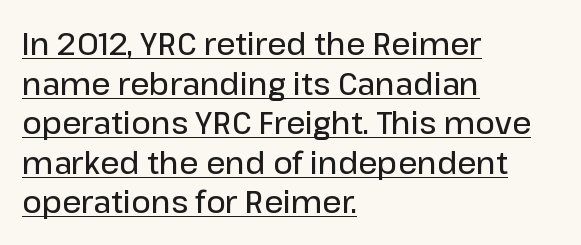
The image shows 30 px semibold sans-serif type, upright; set left-aligned, normal line spacing (1.32x), normal letter spacing, underlined; low stroke contrast and a medium x-height.
